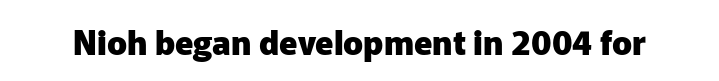
The image shows 33 px heavy sans-serif type, upright; set normal letter spacing, not underlined; low stroke contrast and a medium x-height.
